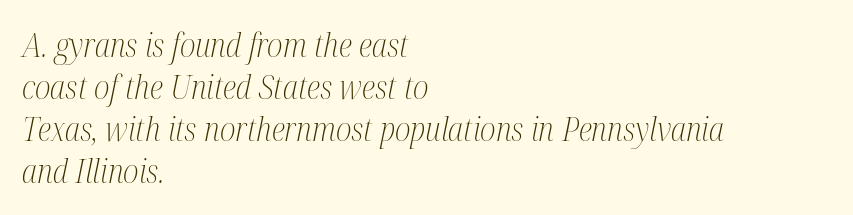
{"serif": "yes", "italic": "yes", "lean": "right", "slant_degrees": 12, "bold": "no", "weight": "light", "width": "condensed", "stroke_contrast": "medium", "x_height": "medium", "monospaced": "no", "underline": "no", "align": "left", "line_spacing": "normal", "line_spacing_ratio": 1.31, "letter_spacing": "normal", "letter_spacing_em": 0.0, "glyph_px": 32}
